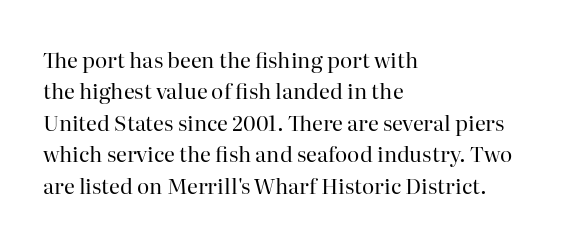
The image shows 21 px text type, upright; set left-aligned, normal line spacing (1.5x), normal letter spacing, not underlined.
